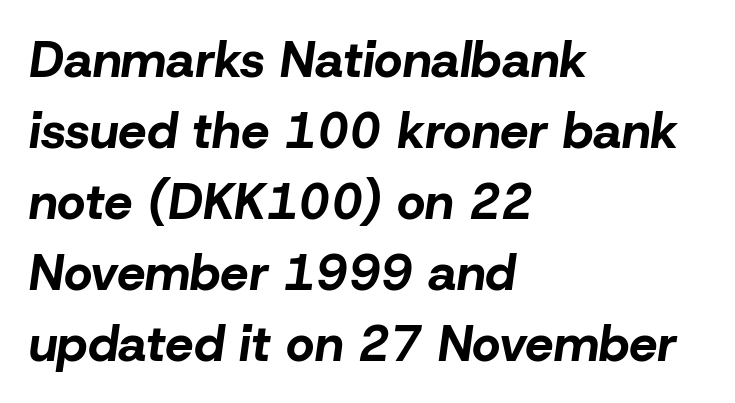
{"italic": "yes", "lean": "right", "slant_degrees": 8, "bold": "yes", "weight": "bold", "width": "normal", "stroke_contrast": "low", "x_height": "medium", "monospaced": "no", "underline": "no", "align": "left", "line_spacing": "normal", "line_spacing_ratio": 1.42, "letter_spacing": "normal", "letter_spacing_em": 0.0, "glyph_px": 50}
